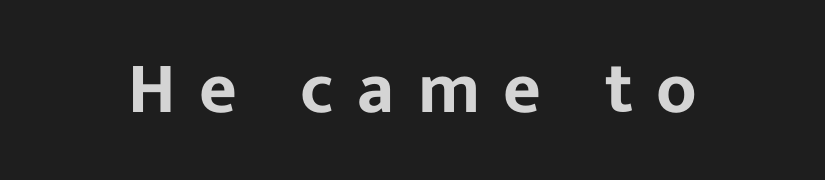
The image shows 73 px sans-serif type, upright; set centered, unusually wide letter spacing (+0.32 em), not underlined; low stroke contrast and a medium x-height.
